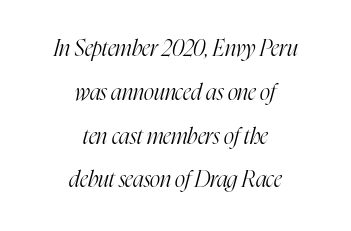
{"italic": "yes", "lean": "right", "slant_degrees": 16, "bold": "no", "underline": "no", "align": "center", "line_spacing": "loose", "line_spacing_ratio": 1.99, "letter_spacing": "normal", "letter_spacing_em": 0.0, "glyph_px": 22}
